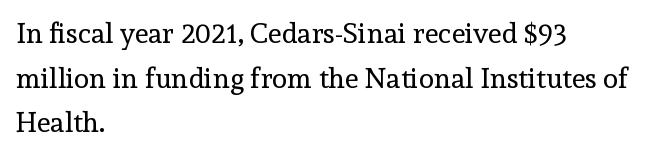
Nobody touched the tracking dial on this one. Varying glyph widths throughout — classic text-font behaviour. The font is comparable to plain body text, perhaps lighter. Evenly set lines give the paragraph a standard silhouette.
